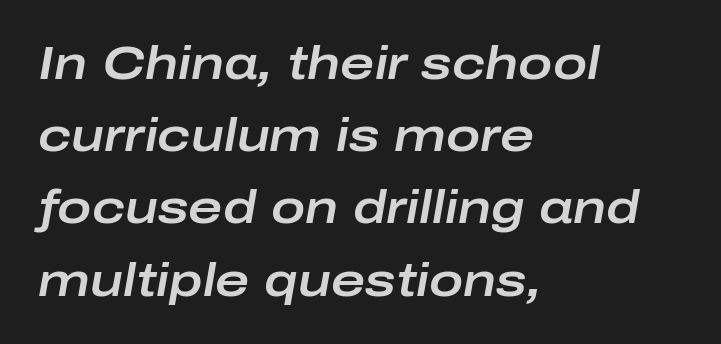
The image shows 46 px wide type, italic (leaning right); set left-aligned, normal line spacing (1.57x), normal letter spacing, not underlined; low stroke contrast and a medium x-height.
